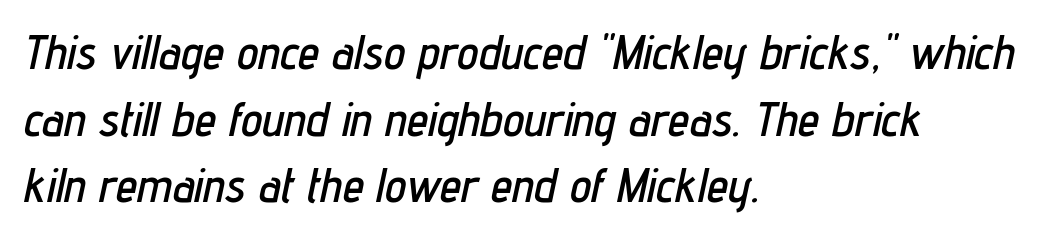
In terms of letterspacing, this is plain default setting. This sample has the flowing, uneven cadence of proportional lettering. Leading matches the norm, producing a regular column. Typeset ragged right — the left edge is the straight one. The foot of each line stays bare and open.
